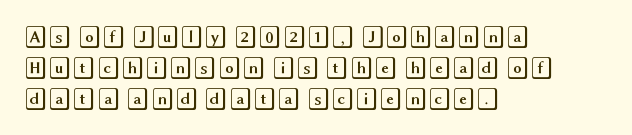
Nope, not italic — everything's standing straight. You could call the tracking neutral — neither tight nor loose. Descenders hang freely into open space. Vertical spacing — default. The compositor pushed each line to the left boundary.
